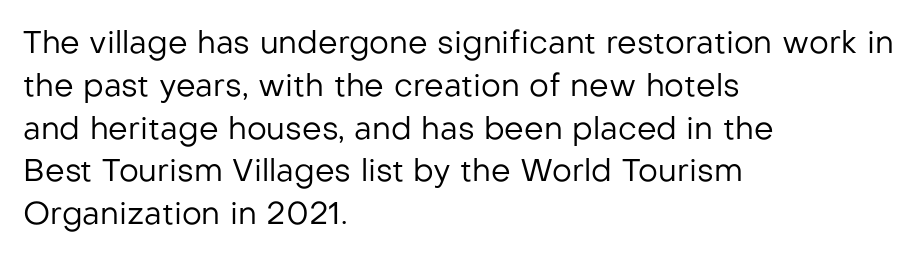
The image shows 31 px regular-weight sans-serif type, upright; set left-aligned, normal line spacing (1.38x), normal letter spacing, not underlined; low stroke contrast and a medium x-height.
